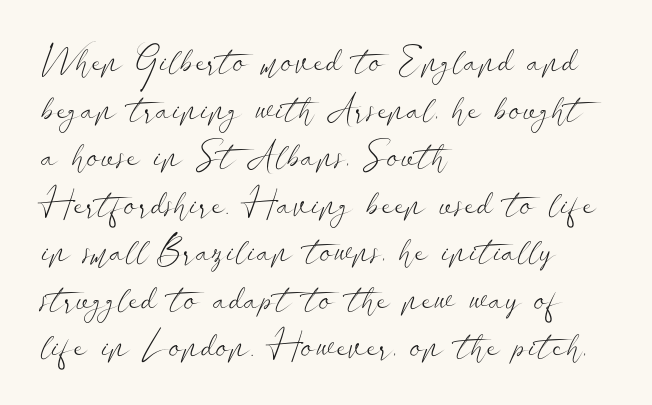
{"serif": "no", "bold": "no", "weight": "light", "width": "wide", "stroke_contrast": "low", "x_height": "small", "monospaced": "no", "underline": "no", "align": "left", "line_spacing": "normal", "line_spacing_ratio": 1.32, "letter_spacing": "normal", "letter_spacing_em": 0.0, "glyph_px": 36}
